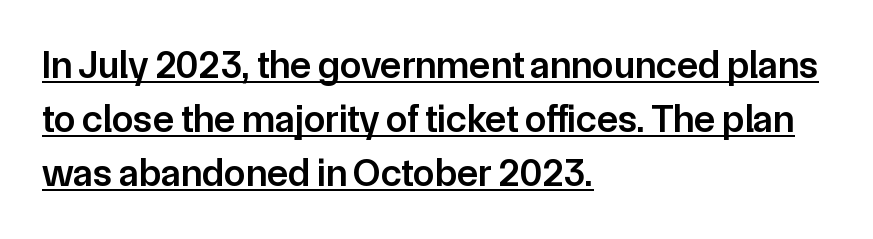
Q: Is the text bold? A: Semi-bold.
Q: Is the text italic (slanted)? A: No, it is upright.
Q: Is the typeface a serif or a sans-serif typeface? A: Sans-serif.
Q: Is the text underlined? A: Yes.
Q: How is the paragraph aligned? A: Left-aligned.
Q: Is the spacing between letters normal or unusually wide? A: Normal.
Q: Is the spacing between lines tight, normal or loose? A: Normal.
Q: Width (condensed, normal, or wide)? A: Normal.
Q: Stroke contrast? A: Low.
Q: x-height? A: Medium.
Q: Monospaced? A: No.
